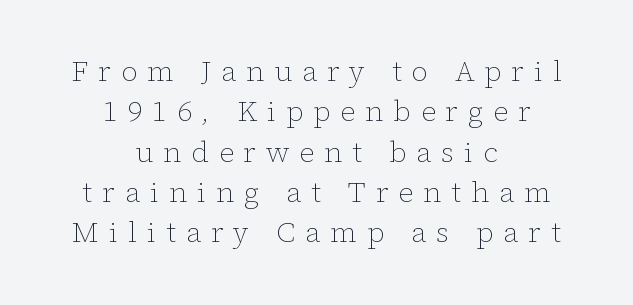
{"italic": "no", "bold": "no", "weight": "thin", "width": "normal", "stroke_contrast": "low", "x_height": "medium", "monospaced": "no", "underline": "no", "align": "center", "line_spacing": "normal", "line_spacing_ratio": 1.39, "letter_spacing": "wide", "letter_spacing_em": 0.34, "glyph_px": 29}
